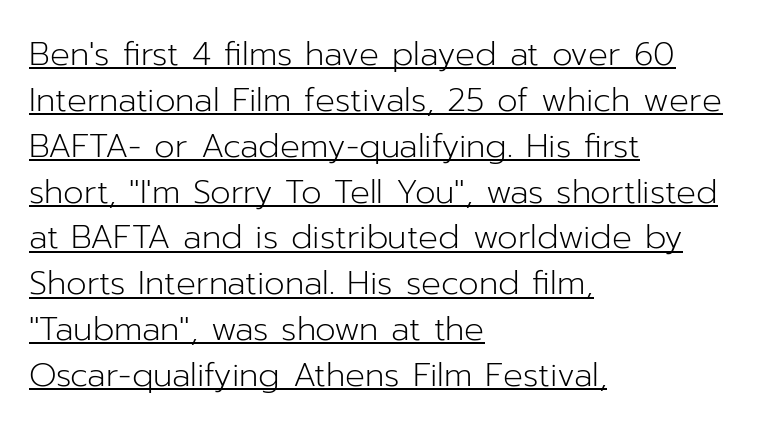
The letters stand upright; this is a roman face. Students, observe: this is what conventionally led text looks like. Think of a printed novel: that variable character pitch is what you see here. The strokes are not fattened; the text isn't bold. Type style note: lacks serifs.
